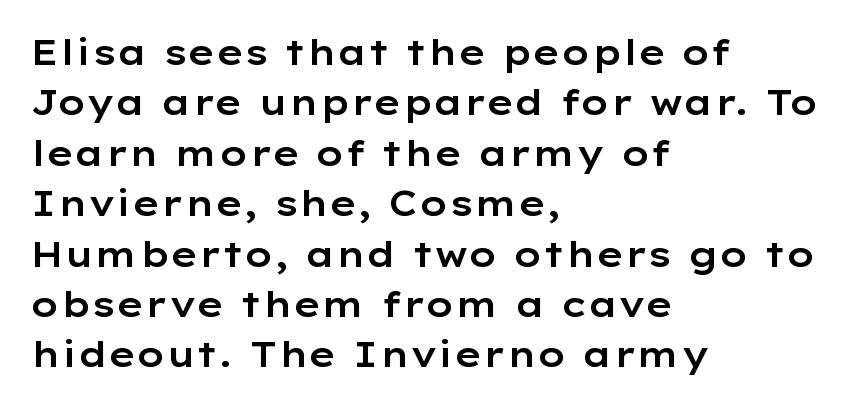
Q: Is the text italic (slanted)? A: No, it is upright.
Q: Is the typeface a serif or a sans-serif typeface? A: Sans-serif.
Q: Is the text underlined? A: No.
Q: How is the paragraph aligned? A: Left-aligned.
Q: Is the spacing between letters normal or unusually wide? A: Normal.
Q: Is the spacing between lines tight, normal or loose? A: Normal.
Q: Width (condensed, normal, or wide)? A: Wide.
Q: Stroke contrast? A: Low.
Q: x-height? A: Medium.
Q: Monospaced? A: No.
